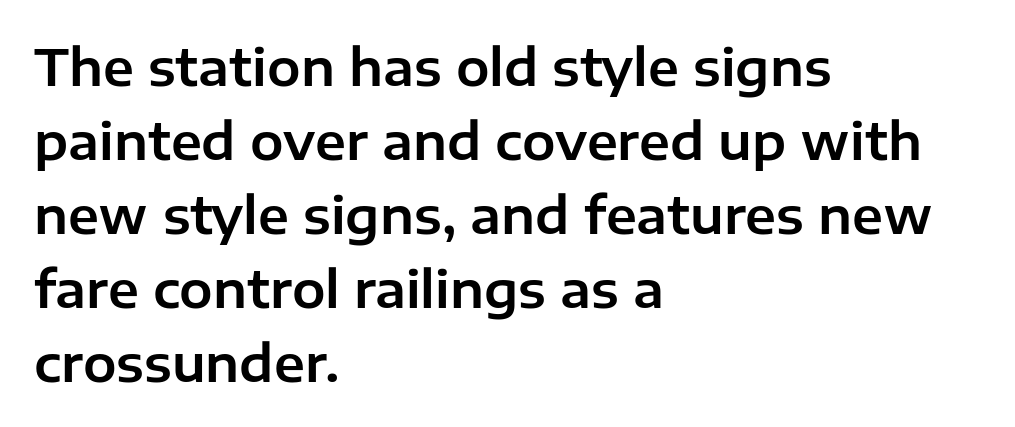
The type sits square on the baseline with zero lean. Words float on clear page, feet unadorned. Is there much room between lines? A standard amount, neither cramped nor airy. A typesetter would call this proportional, since set widths differ per character. Tracking here is standard; glyphs follow each other at the usual distance. Layout note: lines flush left.
